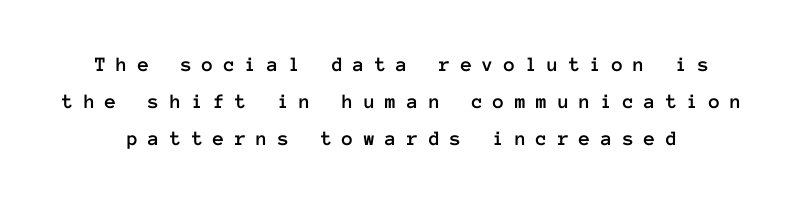
Rule under the text: the space is simply empty. The tracking reads as deliberately expanded to a designer's eye. The letters stand upright; this is a roman face.
